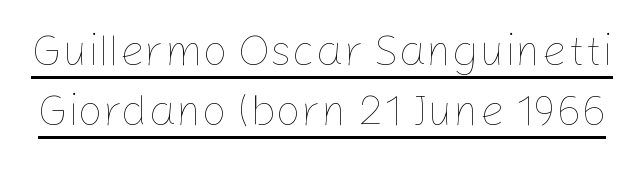
The image shows 44 px thin type, upright; set normal line spacing (1.37x), normal letter spacing, underlined; low stroke contrast and a medium x-height.
